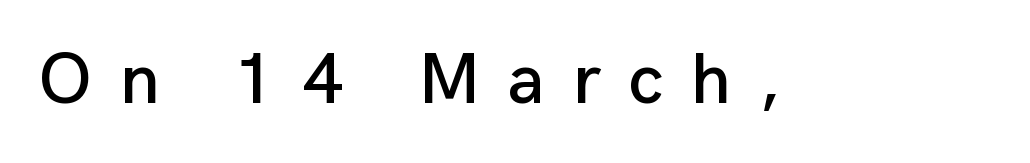
The image shows 72 px sans-serif type, upright; set unusually wide letter spacing (+0.38 em), not underlined; low stroke contrast and a medium x-height.
